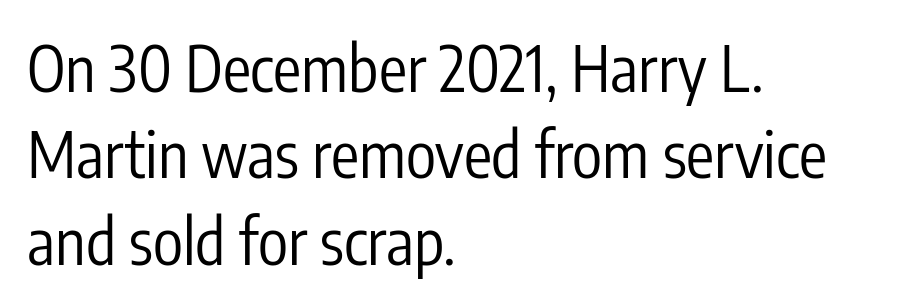
{"serif": "no", "italic": "no", "bold": "no", "weight": "regular", "width": "condensed", "stroke_contrast": "low", "x_height": "medium", "monospaced": "no", "underline": "no", "align": "left", "line_spacing": "normal", "line_spacing_ratio": 1.37, "letter_spacing": "normal", "letter_spacing_em": 0.0, "glyph_px": 63}
